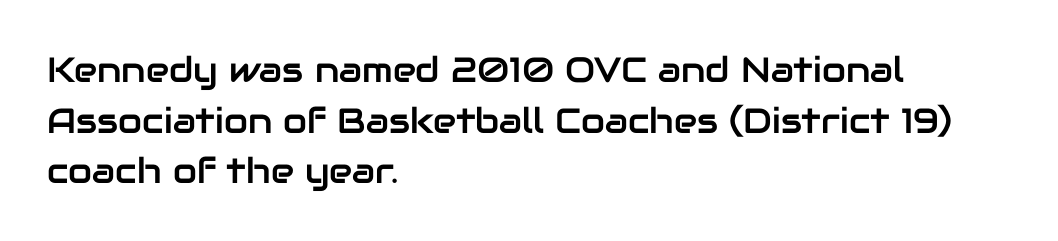
Vertically, the passage feels balanced, rows spaced as you'd expect. A typesetter would mark this as roman, not italic. Type without underlining. Notice how the passage keeps a crisp vertical edge on the left only.
